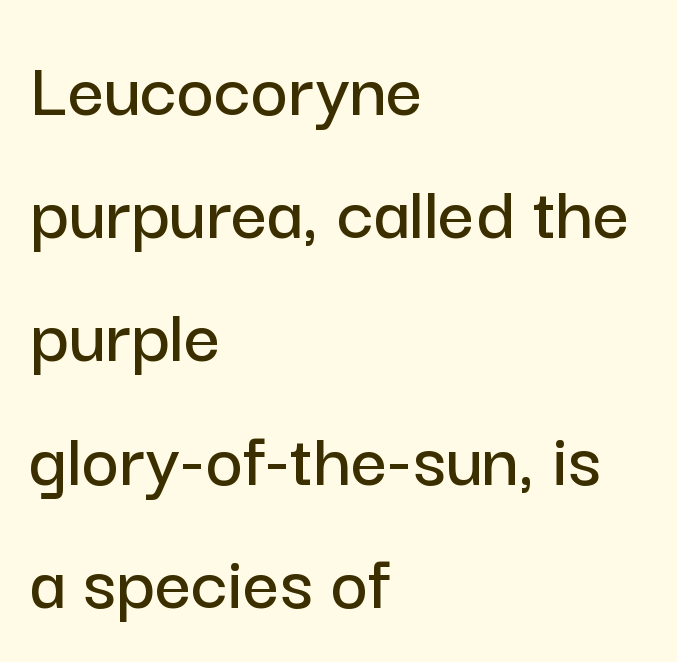
Q: Is the text italic (slanted)? A: No, it is upright.
Q: Is the typeface a serif or a sans-serif typeface? A: Sans-serif.
Q: Is the text underlined? A: No.
Q: How is the paragraph aligned? A: Left-aligned.
Q: Is the spacing between letters normal or unusually wide? A: Normal.
Q: Is the spacing between lines tight, normal or loose? A: Normal.
Q: Width (condensed, normal, or wide)? A: Normal.
Q: Stroke contrast? A: Low.
Q: x-height? A: Medium.
Q: Monospaced? A: No.
